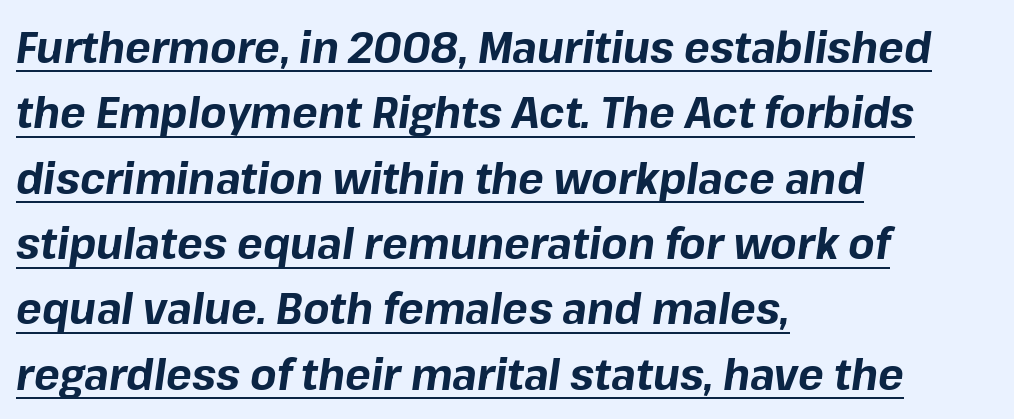
The image shows 43 px bold type, italic (leaning right); set left-aligned, normal line spacing (1.52x), normal letter spacing, underlined; low stroke contrast and a medium x-height.
